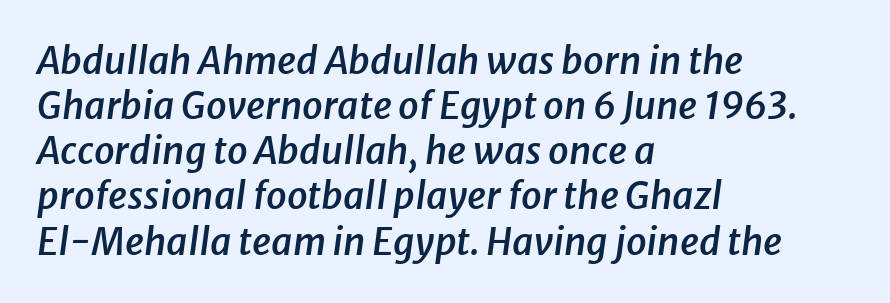
Caption: standard tracking, unaltered. Here the designer chose a conventional face with non-uniform glyph widths. Only glyphs here, with clear space below each row. This is the in-between weight designers call semibold or demi. The paragraph has a hard left edge and a soft right edge.
